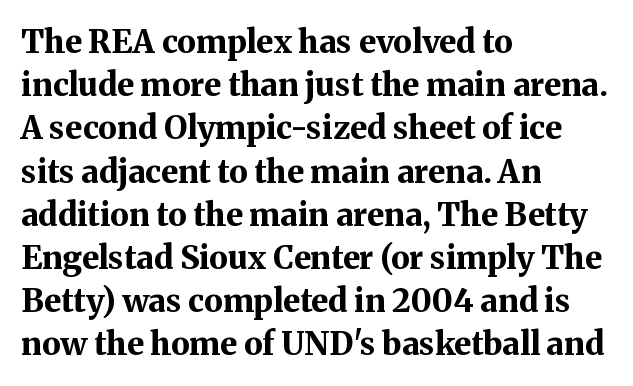
Q: Is the text bold? A: Yes.
Q: Is the text italic (slanted)? A: No, it is upright.
Q: Is the typeface a serif or a sans-serif typeface? A: Serif.
Q: Is the text underlined? A: No.
Q: How is the paragraph aligned? A: Left-aligned.
Q: Is the spacing between letters normal or unusually wide? A: Normal.
Q: Is the spacing between lines tight, normal or loose? A: Normal.
Q: Width (condensed, normal, or wide)? A: Normal.
Q: Stroke contrast? A: Medium.
Q: x-height? A: Medium.
Q: Monospaced? A: No.
